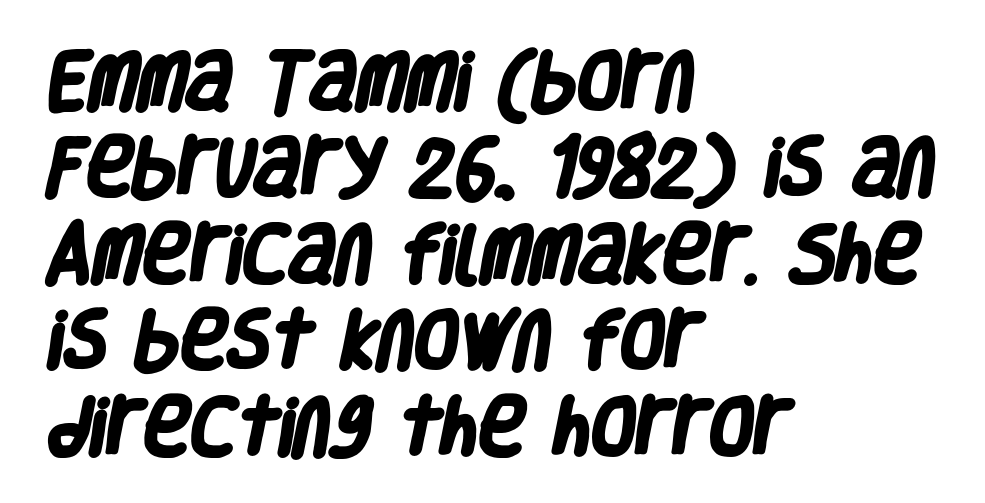
Q: Is the text bold? A: Yes.
Q: Is the typeface a serif or a sans-serif typeface? A: Sans-serif.
Q: Is the text underlined? A: No.
Q: How is the paragraph aligned? A: Left-aligned.
Q: Is the spacing between letters normal or unusually wide? A: Normal.
Q: Is the spacing between lines tight, normal or loose? A: Normal.
Q: Width (condensed, normal, or wide)? A: Condensed.
Q: Stroke contrast? A: Low.
Q: x-height? A: Large.
Q: Monospaced? A: No.
